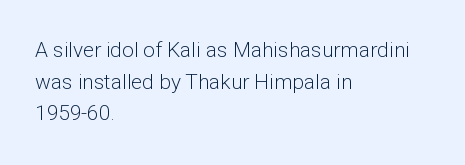
Q: Is the text bold? A: No.
Q: Is the text italic (slanted)? A: No, it is upright.
Q: Is the text underlined? A: No.
Q: How is the paragraph aligned? A: Left-aligned.
Q: Is the spacing between letters normal or unusually wide? A: Normal.
Q: Is the spacing between lines tight, normal or loose? A: Normal.
